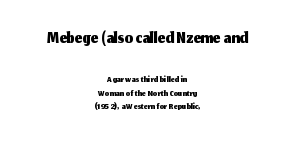
{"italic": "no", "underline": "no", "align": "center", "line_spacing": "tight", "line_spacing_ratio": 0.97, "letter_spacing": "normal", "letter_spacing_em": 0.0, "larger_block": "first", "size_ratio": 1.86, "glyph_px": 26}
